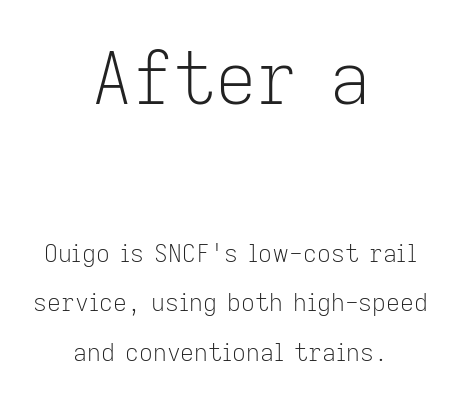
The image shows 72 px light sans-serif type, upright; set centered, loose line spacing (2.05x), normal letter spacing, not underlined; the first (top) block is 3.0x larger; low stroke contrast and a medium x-height.
